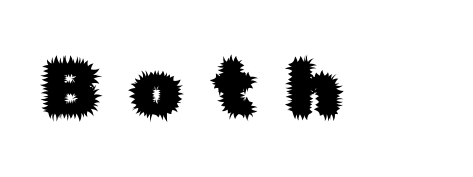
Q: Is the text italic (slanted)? A: No, it is upright.
Q: Is the typeface a serif or a sans-serif typeface? A: Sans-serif.
Q: Is the text underlined? A: No.
Q: Is the spacing between letters normal or unusually wide? A: Unusually wide.
Q: Width (condensed, normal, or wide)? A: Normal.
Q: Stroke contrast? A: Low.
Q: x-height? A: Medium.
Q: Monospaced? A: No.
